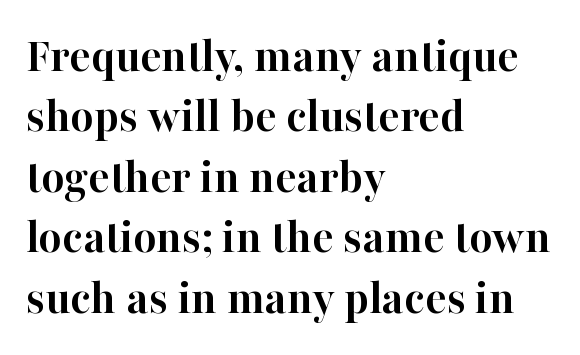
Q: Is the text bold? A: Yes.
Q: Is the text italic (slanted)? A: No, it is upright.
Q: Is the typeface a serif or a sans-serif typeface? A: Serif.
Q: Is the text underlined? A: No.
Q: How is the paragraph aligned? A: Left-aligned.
Q: Is the spacing between letters normal or unusually wide? A: Normal.
Q: Width (condensed, normal, or wide)? A: Normal.
Q: Stroke contrast? A: High.
Q: x-height? A: Medium.
Q: Monospaced? A: No.
